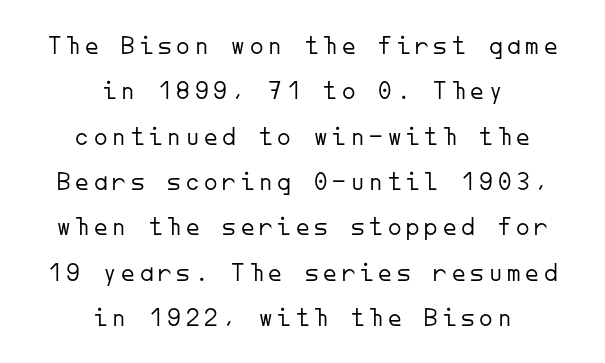
{"italic": "no", "bold": "no", "underline": "no", "align": "center", "line_spacing": "normal", "line_spacing_ratio": 1.68, "glyph_px": 27}
